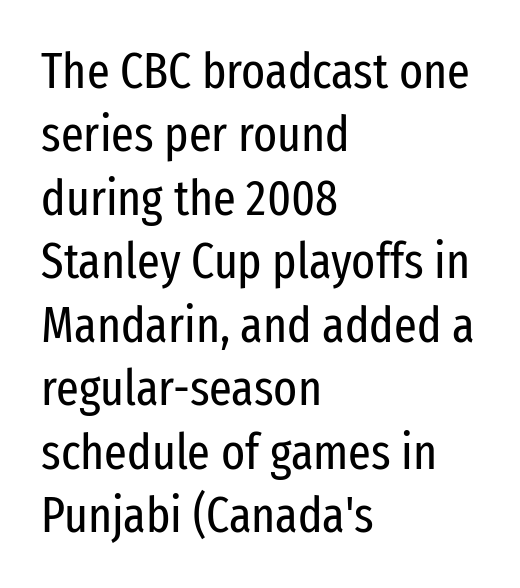
The image shows 50 px regular-weight, condensed sans-serif type, upright; set left-aligned, normal line spacing (1.27x), normal letter spacing, not underlined; low stroke contrast and a medium x-height.
